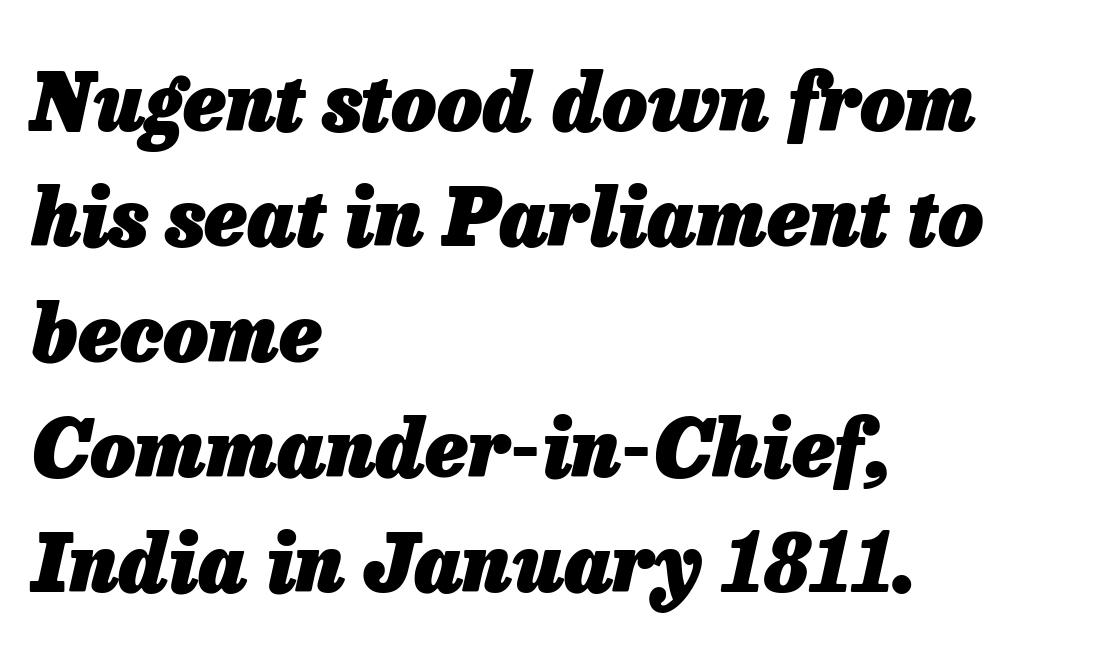
The passage shown is emphatically bold. Nobody drew a line under any word here. This sample has the flowing, uneven cadence of proportional lettering. This sample keeps an unexceptional amount of space between lines. How are the letters spaced? Ordinarily, with no added tracking.
